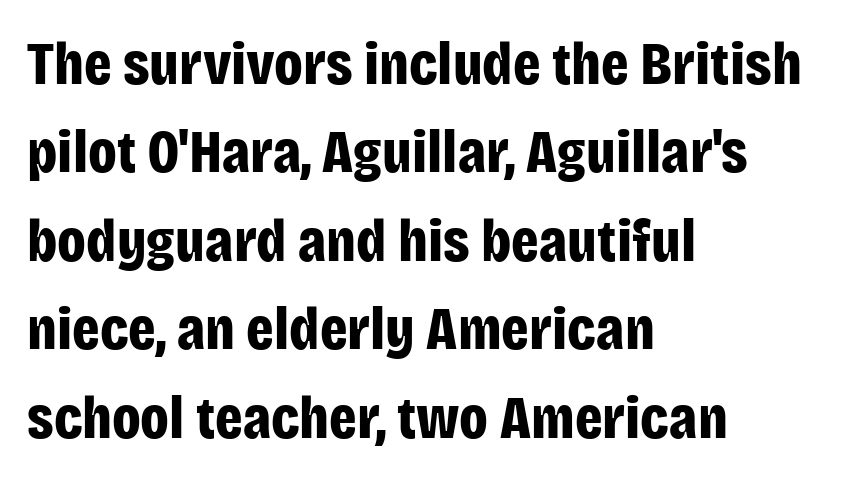
Q: Is the text bold? A: Yes.
Q: Is the text italic (slanted)? A: No, it is upright.
Q: Is the typeface a serif or a sans-serif typeface? A: Sans-serif.
Q: Is the text underlined? A: No.
Q: How is the paragraph aligned? A: Left-aligned.
Q: Is the spacing between letters normal or unusually wide? A: Normal.
Q: Is the spacing between lines tight, normal or loose? A: Normal.
Q: Width (condensed, normal, or wide)? A: Condensed.
Q: Stroke contrast? A: Low.
Q: x-height? A: Large.
Q: Monospaced? A: No.
